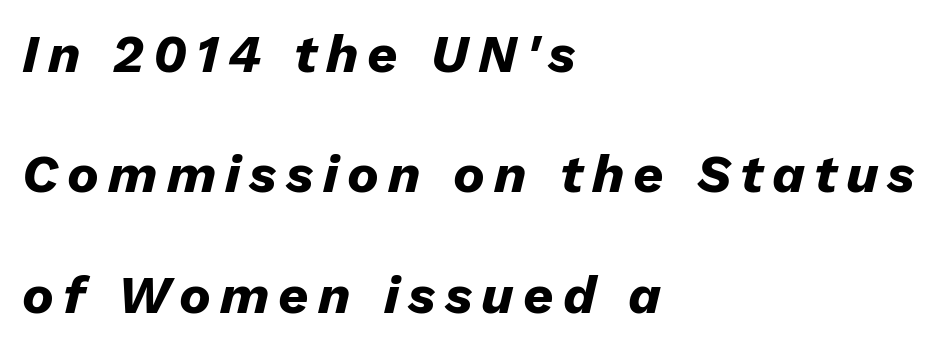
In terms of weight, the rendering is a true, heavy bold. Check the space under the baseline: it is left empty. Is the block centered? No — it sits flush against the left margin. These lines were composed using italics.
